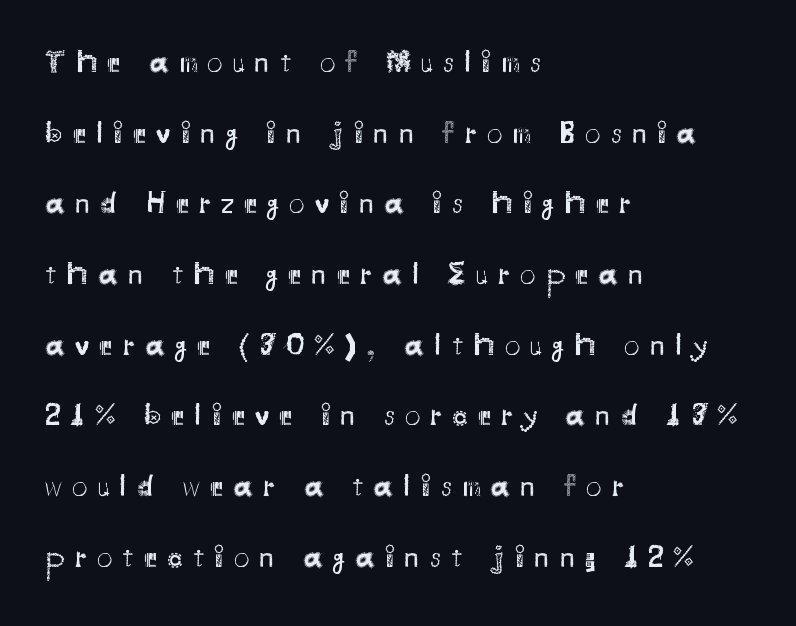
{"serif": "no", "italic": "no", "bold": "no", "weight": "regular", "width": "normal", "stroke_contrast": "medium", "x_height": "small", "monospaced": "no", "underline": "no", "align": "left", "line_spacing": "loose", "line_spacing_ratio": 2.28, "letter_spacing": "wide", "letter_spacing_em": 0.33, "glyph_px": 31}
